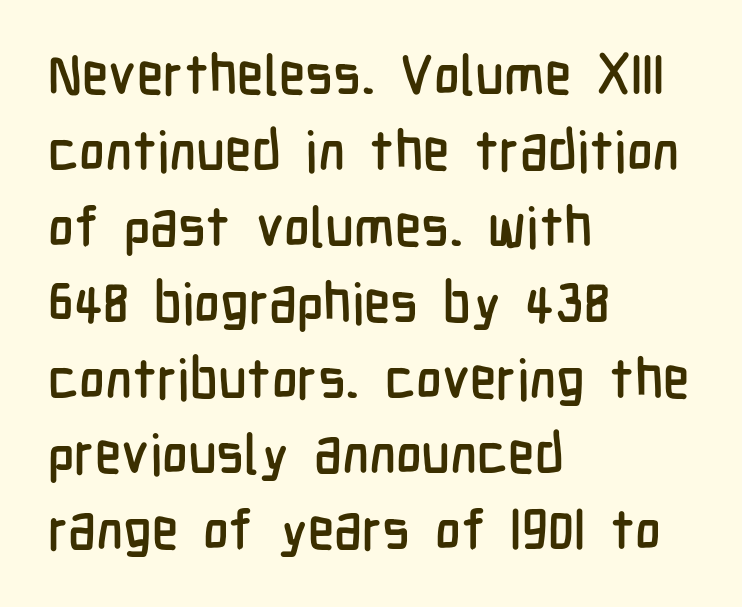
Q: Is the text italic (slanted)? A: No, it is upright.
Q: Is the typeface a serif or a sans-serif typeface? A: Sans-serif.
Q: Is the text underlined? A: No.
Q: How is the paragraph aligned? A: Left-aligned.
Q: Is the spacing between letters normal or unusually wide? A: Normal.
Q: Is the spacing between lines tight, normal or loose? A: Normal.
Q: Width (condensed, normal, or wide)? A: Condensed.
Q: Stroke contrast? A: Low.
Q: x-height? A: Medium.
Q: Monospaced? A: No.
